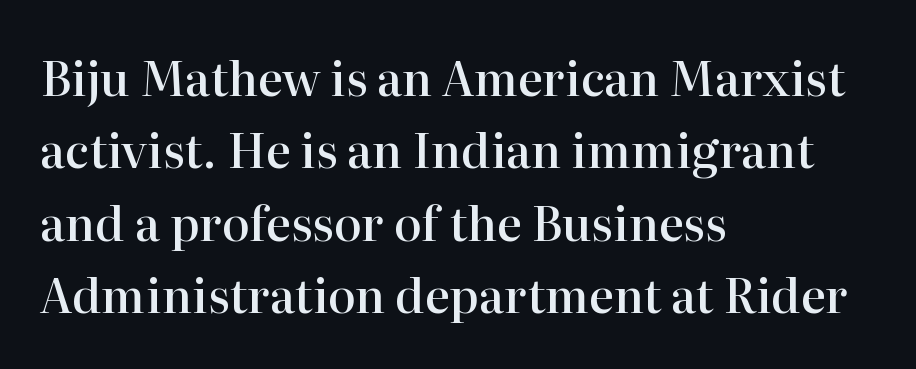
Lines of text with bare space underneath. Students, observe: this is what conventionally led text looks like. Posture: straight, roman, zero tilt. Each letter keeps its own natural width here, so spacing adapts to shape.
